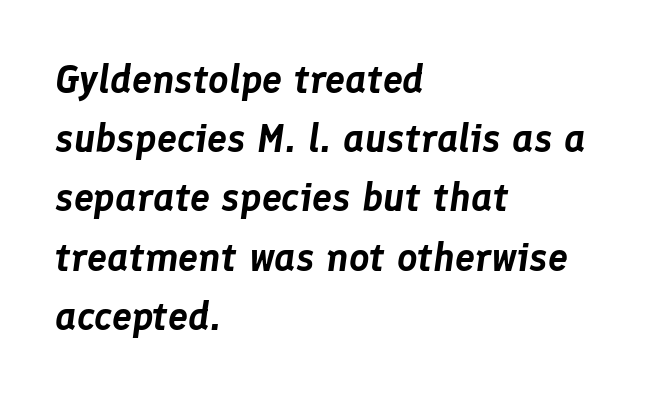
Q: Is the text italic (slanted)? A: Yes, it leans right by about 8 degrees.
Q: Is the text underlined? A: No.
Q: How is the paragraph aligned? A: Left-aligned.
Q: Is the spacing between letters normal or unusually wide? A: Normal.
Q: Is the spacing between lines tight, normal or loose? A: Normal.
Q: Width (condensed, normal, or wide)? A: Normal.
Q: Stroke contrast? A: Low.
Q: x-height? A: Medium.
Q: Monospaced? A: No.
